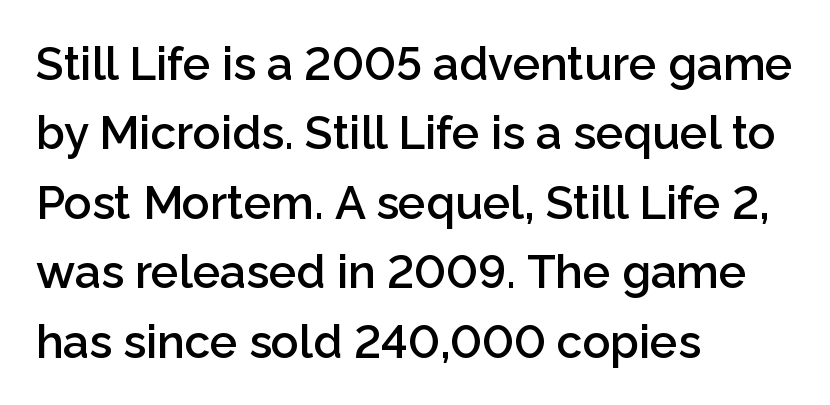
The image shows 46 px semibold sans-serif type, upright; set left-aligned, normal line spacing (1.51x), normal letter spacing, not underlined; low stroke contrast and a medium x-height.
